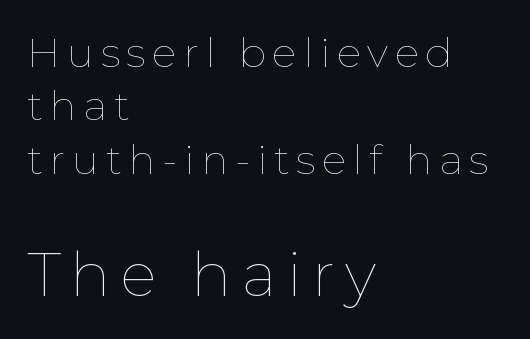
The image shows 61 px thin type, upright; set left-aligned, normal line spacing (1.3x), not underlined; the second (bottom) block is 1.49x larger; low stroke contrast and a medium x-height.
